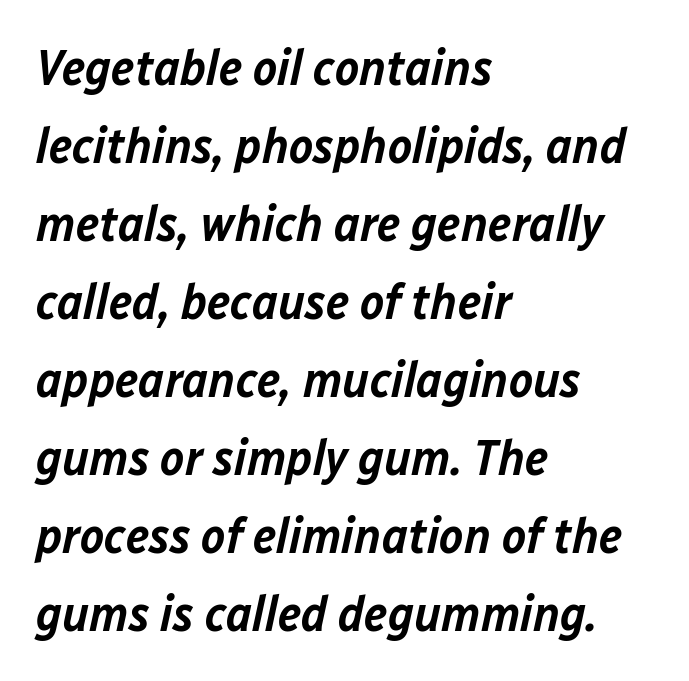
The image shows 51 px semibold type, italic (leaning right); set left-aligned, normal line spacing (1.53x), normal letter spacing, not underlined; low stroke contrast and a medium x-height.
